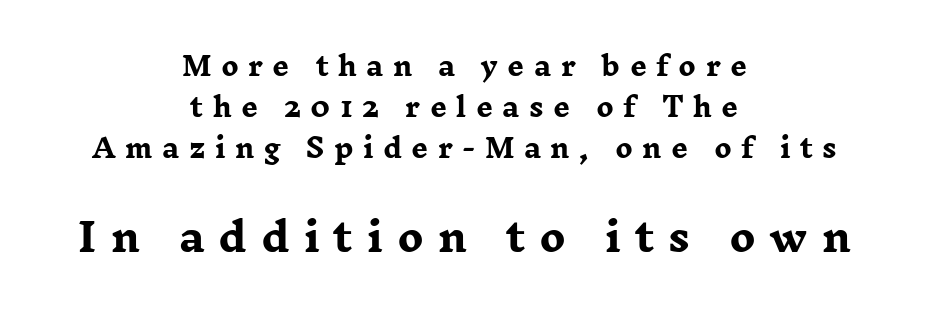
Q: Is the text bold? A: Yes.
Q: Is the text italic (slanted)? A: No, it is upright.
Q: Is the typeface a serif or a sans-serif typeface? A: Serif.
Q: Is the text underlined? A: No.
Q: How is the paragraph aligned? A: Centered.
Q: Is the spacing between letters normal or unusually wide? A: Unusually wide.
Q: Is the spacing between lines tight, normal or loose? A: Normal.
Q: Which block of text is set in a larger size, the first (top) or the second (bottom)? A: The second (bottom) one.
Q: Width (condensed, normal, or wide)? A: Wide.
Q: Stroke contrast? A: Low.
Q: x-height? A: Medium.
Q: Monospaced? A: No.
